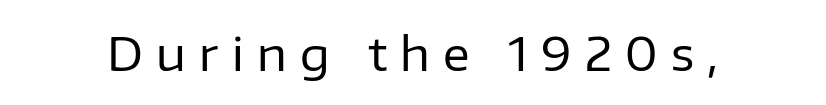
Q: Is the text bold? A: No.
Q: Is the text italic (slanted)? A: No, it is upright.
Q: Is the typeface a serif or a sans-serif typeface? A: Sans-serif.
Q: Is the text underlined? A: No.
Q: Is the spacing between letters normal or unusually wide? A: Unusually wide.
Q: Width (condensed, normal, or wide)? A: Normal.
Q: Stroke contrast? A: Low.
Q: x-height? A: Medium.
Q: Monospaced? A: No.
